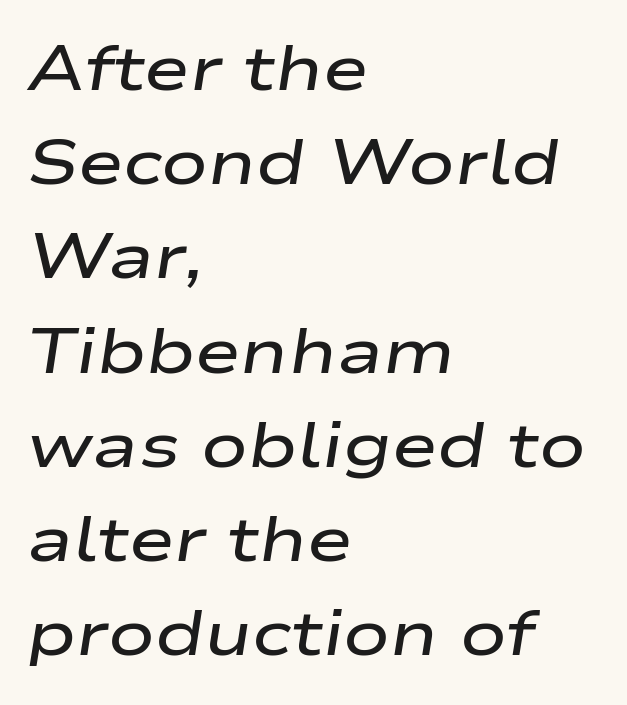
Q: Is the text bold? A: Semi-bold.
Q: Is the text italic (slanted)? A: Yes, it leans right by about 9 degrees.
Q: Is the text underlined? A: No.
Q: How is the paragraph aligned? A: Left-aligned.
Q: Is the spacing between letters normal or unusually wide? A: Normal.
Q: Is the spacing between lines tight, normal or loose? A: Normal.
Q: Width (condensed, normal, or wide)? A: Wide.
Q: Stroke contrast? A: Low.
Q: x-height? A: Medium.
Q: Monospaced? A: No.
